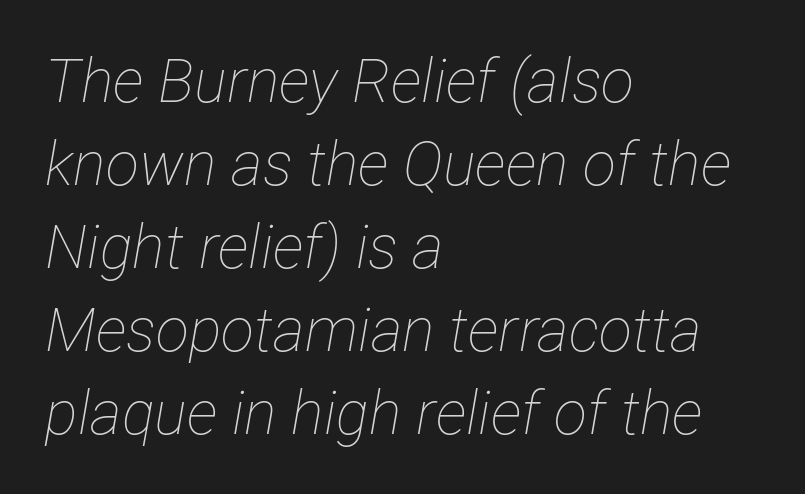
Q: Is the text bold? A: No.
Q: Is the text italic (slanted)? A: Yes, it leans right by about 12 degrees.
Q: Is the text underlined? A: No.
Q: How is the paragraph aligned? A: Left-aligned.
Q: Is the spacing between letters normal or unusually wide? A: Normal.
Q: Is the spacing between lines tight, normal or loose? A: Normal.
Q: Width (condensed, normal, or wide)? A: Condensed.
Q: Stroke contrast? A: Low.
Q: x-height? A: Medium.
Q: Monospaced? A: No.
